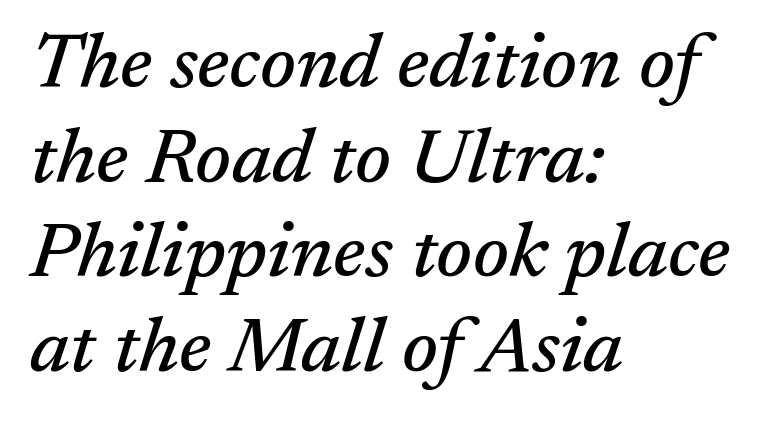
The image shows 77 px serif type, italic (leaning right); set left-aligned, line spacing 1.23x, normal letter spacing, not underlined; medium stroke contrast and a medium x-height.
